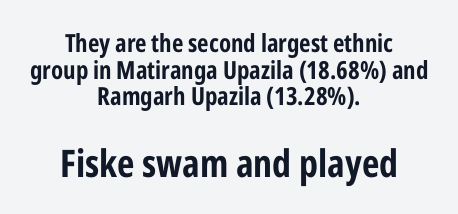
{"serif": "no", "italic": "no", "bold": "yes", "weight": "bold", "width": "condensed", "stroke_contrast": "low", "x_height": "medium", "monospaced": "no", "underline": "no", "align": "center", "line_spacing": "tight", "line_spacing_ratio": 1.07, "letter_spacing": "normal", "letter_spacing_em": 0.0, "larger_block": "second", "size_ratio": 1.52, "glyph_px": 38}
